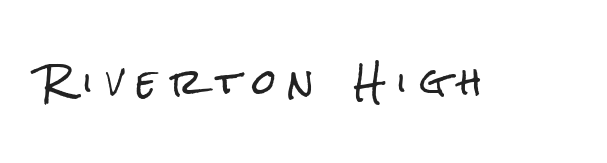
Italic? Not at all — the glyphs are vertical. The passage shown is typed in a proportional face where columns would drift. Caption: expanded tracking, letters set apart. Are there feet on the stems? There aren't — it's a sans. Quick note: underline off.
